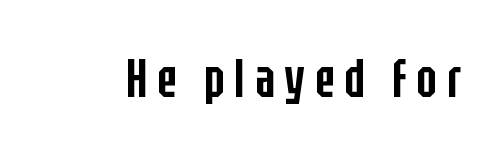
Q: Is the text bold? A: Semi-bold.
Q: Is the text italic (slanted)? A: No, it is upright.
Q: Is the typeface a serif or a sans-serif typeface? A: Sans-serif.
Q: Is the text underlined? A: No.
Q: Width (condensed, normal, or wide)? A: Condensed.
Q: Stroke contrast? A: Low.
Q: x-height? A: Large.
Q: Monospaced? A: No.
